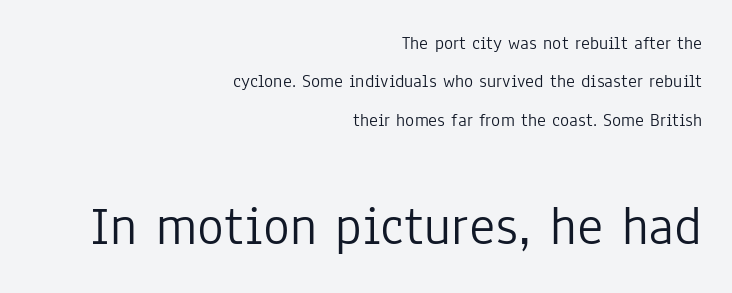
The image shows 56 px light, condensed sans-serif type, upright; set right-aligned, loose line spacing (2.02x), normal letter spacing, not underlined; the second (bottom) block is 2.95x larger; low stroke contrast and a medium x-height.
